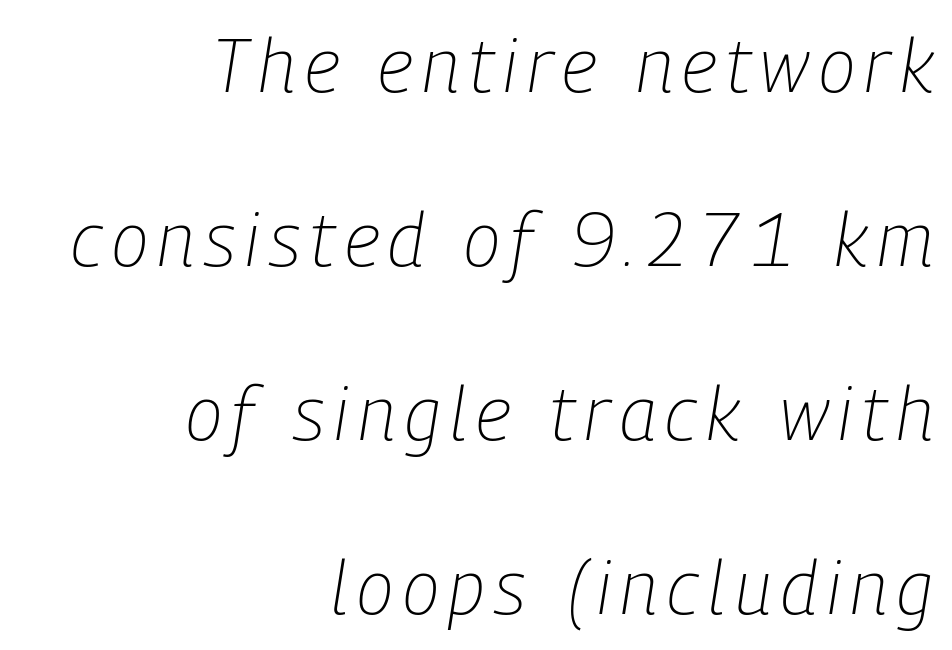
{"italic": "yes", "lean": "right", "slant_degrees": 9, "bold": "no", "weight": "light", "width": "condensed", "stroke_contrast": "low", "x_height": "medium", "monospaced": "no", "underline": "no", "align": "right", "line_spacing": "loose", "line_spacing_ratio": 2.32, "glyph_px": 75}
